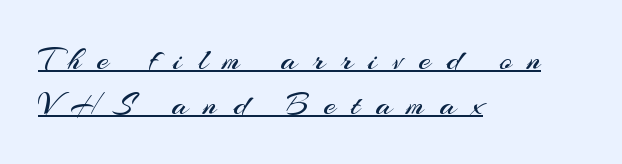
The setting favours the left margin, as ordinary paragraphs usually do. Check where the strokes stop: nothing finishes them off — pure sans. A normal amount of white space separates one row of letters from the next. Varying glyph widths throughout — classic text-font behaviour. Underlining? Definitely there.
